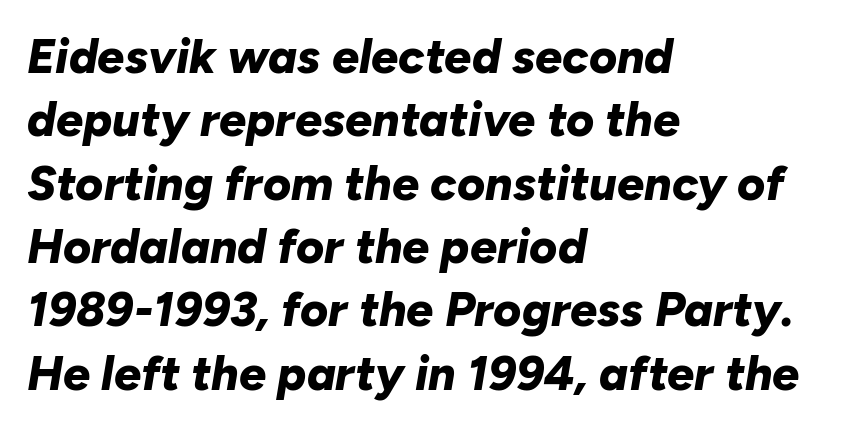
Any mark beneath the type? The region is blank. These lines are rendered in a variable-pitch font. Line starts are locked; line ends wander. Spacing between characters is what you'd get straight out of the box. Regarding leading, the lines here are spaced in the standard way. An italicized treatment has been applied to the whole sample.
